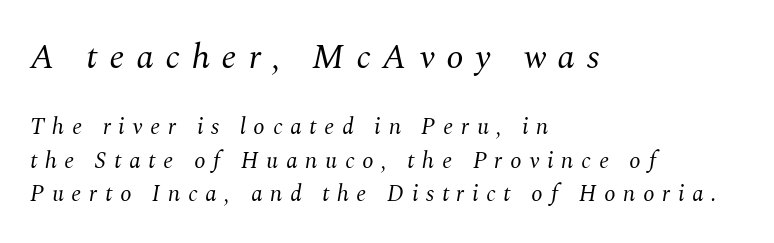
Compared with ordinary roman type, these characters are visibly tilted. Glance below the letters and you will spot only blank space. These lines are composed in type with serifs. Letter spacing: wide.
